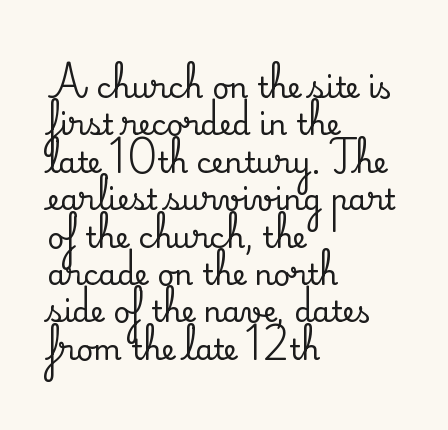
Honestly, the row spacing looks completely unremarkable. Little horizontal feet cap the strokes, marking this as serif type. The lettering holds an erect, upright posture throughout. Only glyphs here, with clear space below each row.
